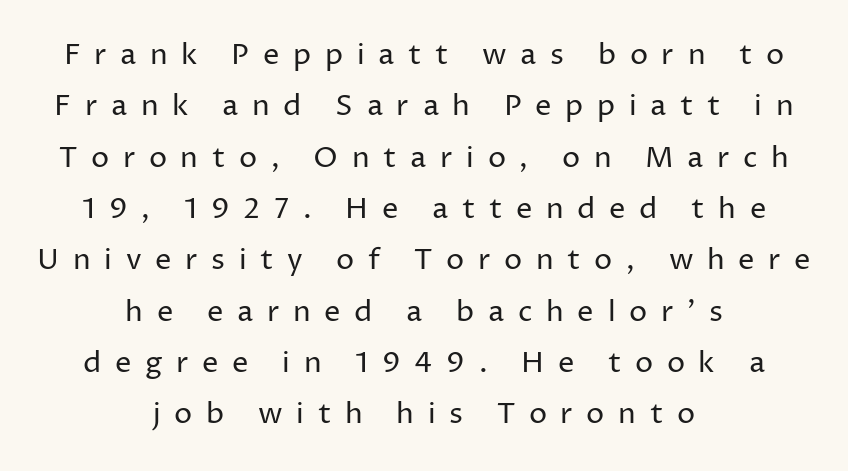
The image shows 29 px regular-weight sans-serif type, upright; set centered, line spacing 1.77x, unusually wide letter spacing (+0.47 em), not underlined; low stroke contrast and a medium x-height.
